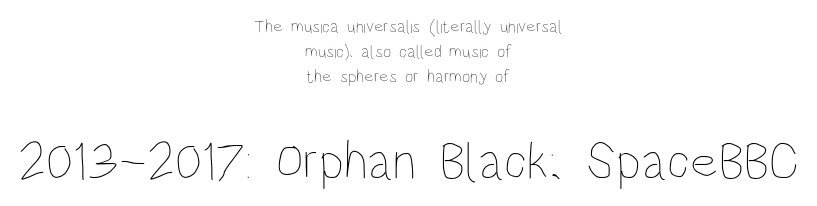
The image shows 53 px thin, condensed type, upright; set centered, normal line spacing (1.4x), normal letter spacing, not underlined; the second (bottom) block is 2.94x larger; low stroke contrast and a large x-height.
